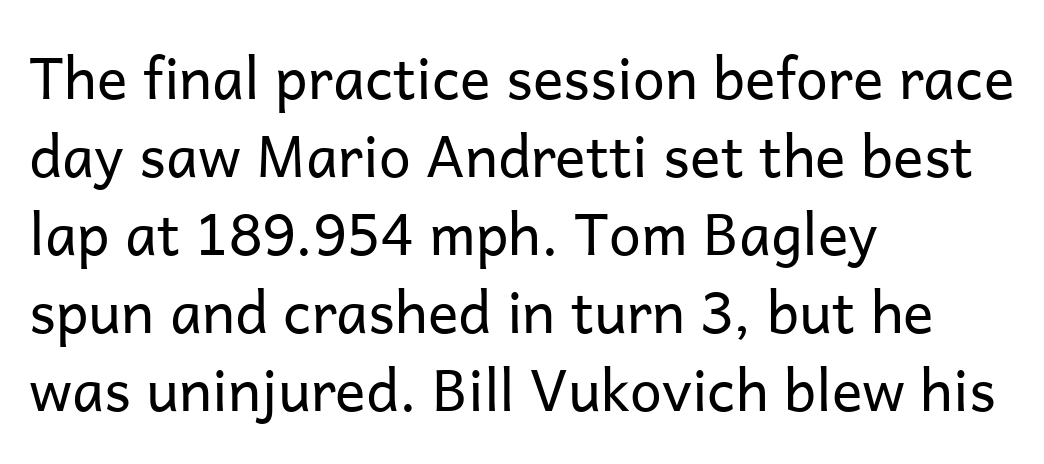
{"serif": "no", "italic": "no", "bold": "no", "weight": "regular", "width": "normal", "stroke_contrast": "low", "x_height": "medium", "monospaced": "no", "underline": "no", "align": "left", "line_spacing": "normal", "line_spacing_ratio": 1.37, "letter_spacing": "normal", "letter_spacing_em": 0.0, "glyph_px": 57}
